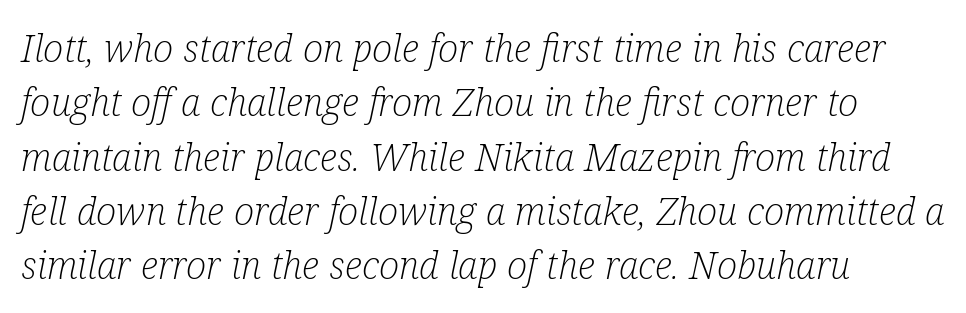
Q: Is the text bold? A: No.
Q: Is the text italic (slanted)? A: Yes, it leans right by about 12 degrees.
Q: Is the typeface a serif or a sans-serif typeface? A: Serif.
Q: Is the text underlined? A: No.
Q: How is the paragraph aligned? A: Left-aligned.
Q: Is the spacing between letters normal or unusually wide? A: Normal.
Q: Is the spacing between lines tight, normal or loose? A: Normal.
Q: Width (condensed, normal, or wide)? A: Condensed.
Q: Stroke contrast? A: Low.
Q: x-height? A: Medium.
Q: Monospaced? A: No.
